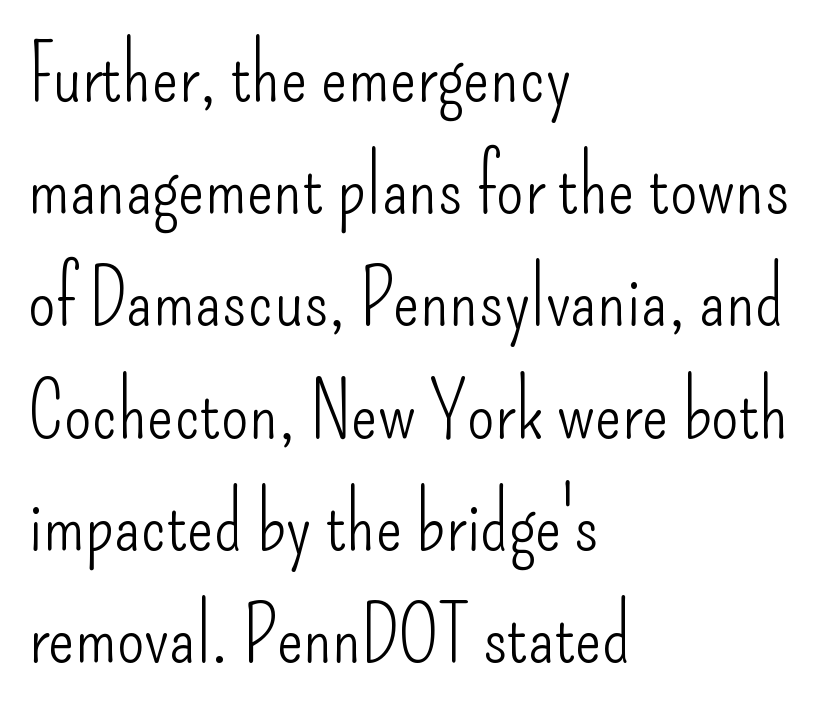
{"serif": "no", "italic": "no", "bold": "no", "weight": "light", "width": "condensed", "stroke_contrast": "low", "x_height": "small", "monospaced": "no", "underline": "no", "align": "left", "line_spacing": "normal", "line_spacing_ratio": 1.42, "letter_spacing": "normal", "letter_spacing_em": 0.0, "glyph_px": 79}
